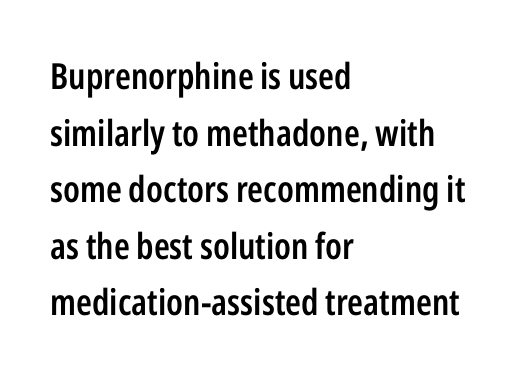
{"serif": "no", "italic": "no", "bold": "semi", "weight": "semibold", "width": "condensed", "stroke_contrast": "low", "x_height": "medium", "monospaced": "no", "underline": "no", "align": "left", "line_spacing": "normal", "line_spacing_ratio": 1.57, "letter_spacing": "normal", "letter_spacing_em": 0.0, "glyph_px": 36}
